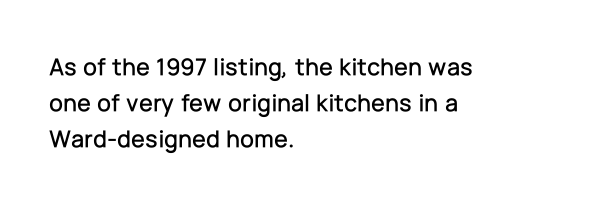
This sample keeps an unexceptional amount of space between lines. Characters follow at the spacing the type designer built in. Leftover space on each line is placed entirely after the last word. Nobody drew a line under any word here. The font's upright variant was chosen for this text.
